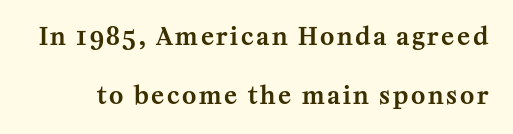
{"italic": "no", "underline": "no", "line_spacing": "loose", "line_spacing_ratio": 2.44, "glyph_px": 24}
